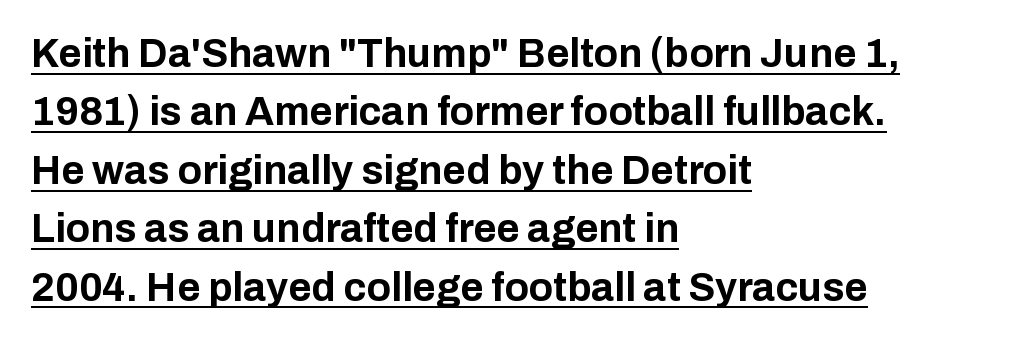
Q: Is the text bold? A: Yes.
Q: Is the text italic (slanted)? A: No, it is upright.
Q: Is the typeface a serif or a sans-serif typeface? A: Sans-serif.
Q: Is the text underlined? A: Yes.
Q: How is the paragraph aligned? A: Left-aligned.
Q: Is the spacing between letters normal or unusually wide? A: Normal.
Q: Is the spacing between lines tight, normal or loose? A: Normal.
Q: Width (condensed, normal, or wide)? A: Normal.
Q: Stroke contrast? A: Low.
Q: x-height? A: Medium.
Q: Monospaced? A: No.
